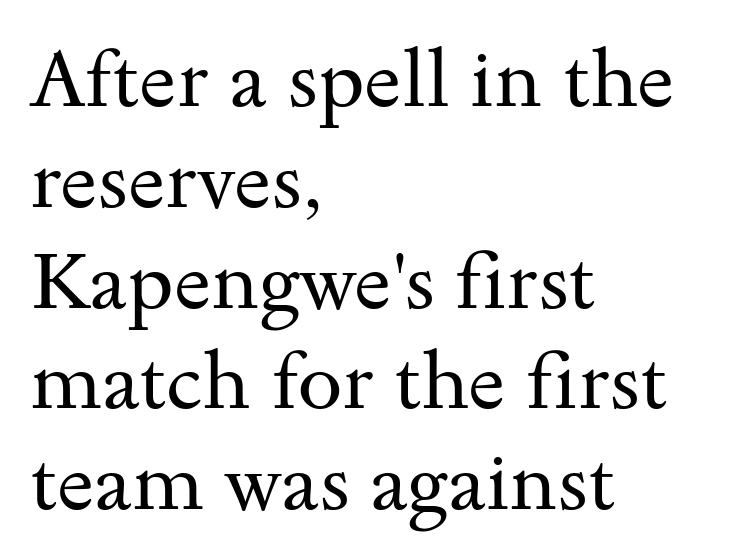
{"serif": "yes", "italic": "no", "bold": "no", "weight": "regular", "width": "wide", "stroke_contrast": "medium", "x_height": "small", "monospaced": "no", "underline": "no", "align": "left", "line_spacing": "normal", "line_spacing_ratio": 1.26, "letter_spacing": "normal", "letter_spacing_em": 0.0, "glyph_px": 80}
